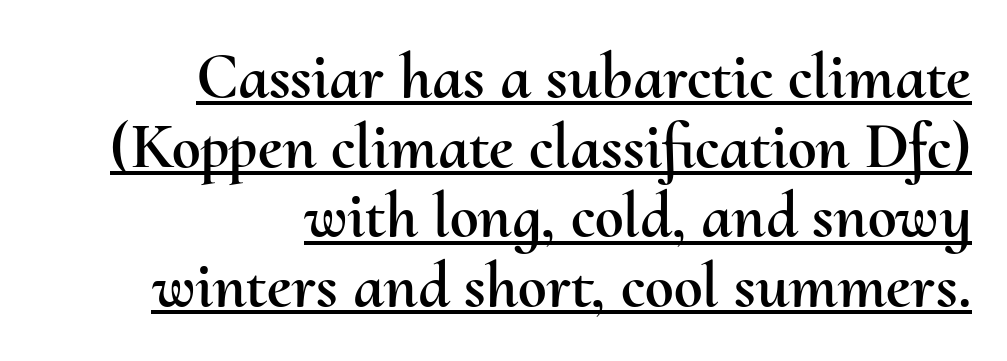
The sample's only ornament is a line tracing under the words. This sample has the flowing, uneven cadence of proportional lettering. If you drew a ruler down the right edge, every line would touch it. Letter spacing: default.
